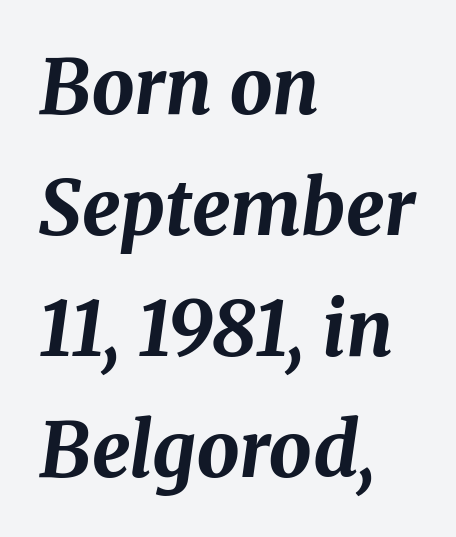
Q: Is the text bold? A: Yes.
Q: Is the text italic (slanted)? A: Yes, it leans right by about 8 degrees.
Q: Is the text underlined? A: No.
Q: How is the paragraph aligned? A: Left-aligned.
Q: Is the spacing between letters normal or unusually wide? A: Normal.
Q: Is the spacing between lines tight, normal or loose? A: Normal.
Q: Width (condensed, normal, or wide)? A: Normal.
Q: Stroke contrast? A: Medium.
Q: x-height? A: Medium.
Q: Monospaced? A: No.
